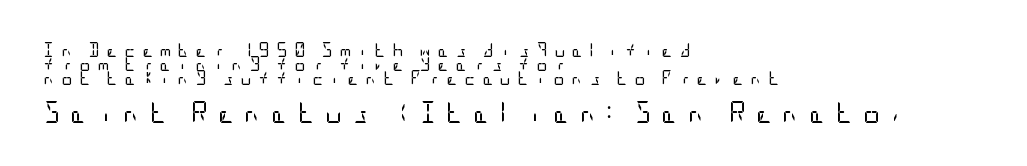
Successive baselines arrive quickly, one right under another. The foot of each line stays bare and open. A student would notice the bottom passage is typeset larger than what precedes it. How are the letters spaced? Widely, with obvious added tracking. The ragged edge is on the right, which tells us the setting is flush left. The strokes carry an ordinary text weight at most.
